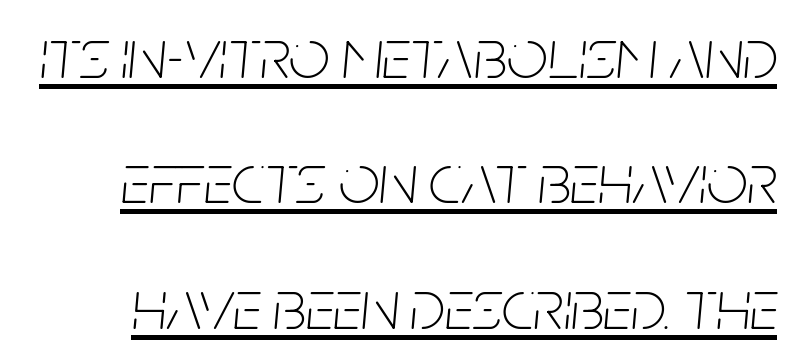
Q: Is the text bold? A: No.
Q: Is the text italic (slanted)? A: Yes, it leans right by about 5 degrees.
Q: Is the text underlined? A: Yes.
Q: Is the spacing between letters normal or unusually wide? A: Normal.
Q: Width (condensed, normal, or wide)? A: Condensed.
Q: Stroke contrast? A: Low.
Q: x-height? A: Large.
Q: Monospaced? A: No.
